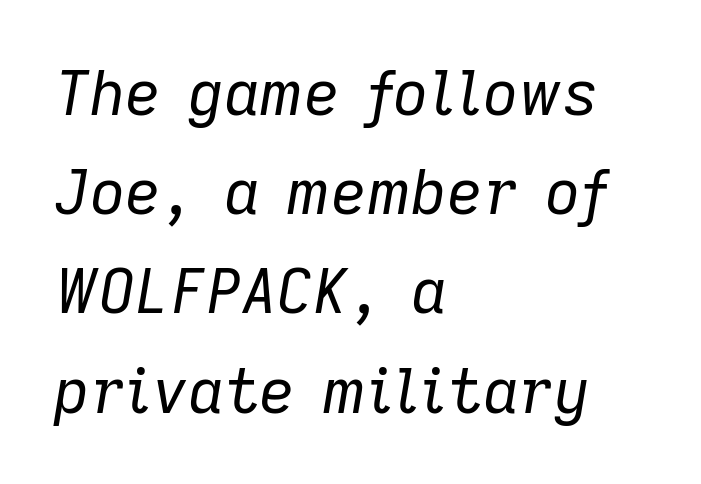
Q: Is the text bold? A: No.
Q: Is the text italic (slanted)? A: Yes, it leans right by about 9 degrees.
Q: Is the text underlined? A: No.
Q: How is the paragraph aligned? A: Left-aligned.
Q: Is the spacing between letters normal or unusually wide? A: Normal.
Q: Is the spacing between lines tight, normal or loose? A: Normal.
Q: Width (condensed, normal, or wide)? A: Normal.
Q: Stroke contrast? A: Low.
Q: x-height? A: Medium.
Q: Monospaced? A: No.
